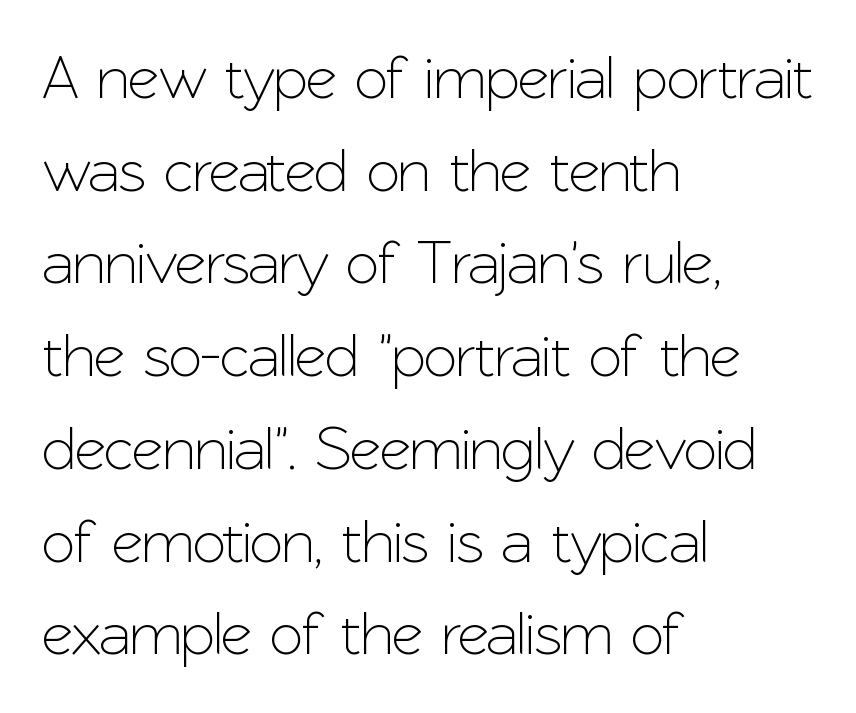
Q: Is the text italic (slanted)? A: No, it is upright.
Q: Is the typeface a serif or a sans-serif typeface? A: Sans-serif.
Q: Is the text underlined? A: No.
Q: How is the paragraph aligned? A: Left-aligned.
Q: Is the spacing between letters normal or unusually wide? A: Normal.
Q: Is the spacing between lines tight, normal or loose? A: Normal.
Q: Width (condensed, normal, or wide)? A: Normal.
Q: Stroke contrast? A: Low.
Q: x-height? A: Medium.
Q: Monospaced? A: No.
